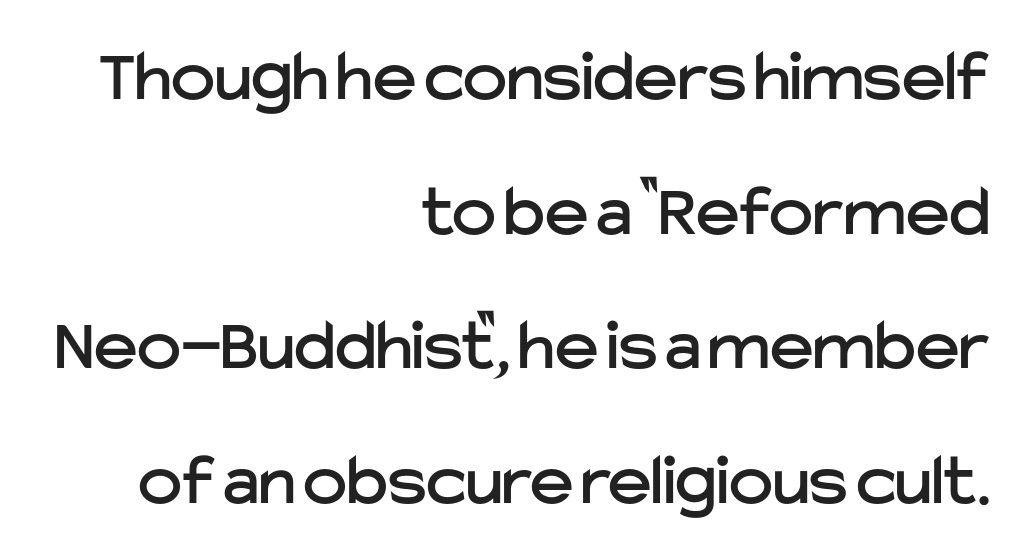
Designer's note — italics off, roman on. Nobody touched the tracking dial on this one. Stroke terminals: plain, sans-serif. Bare-footed words on every line.
